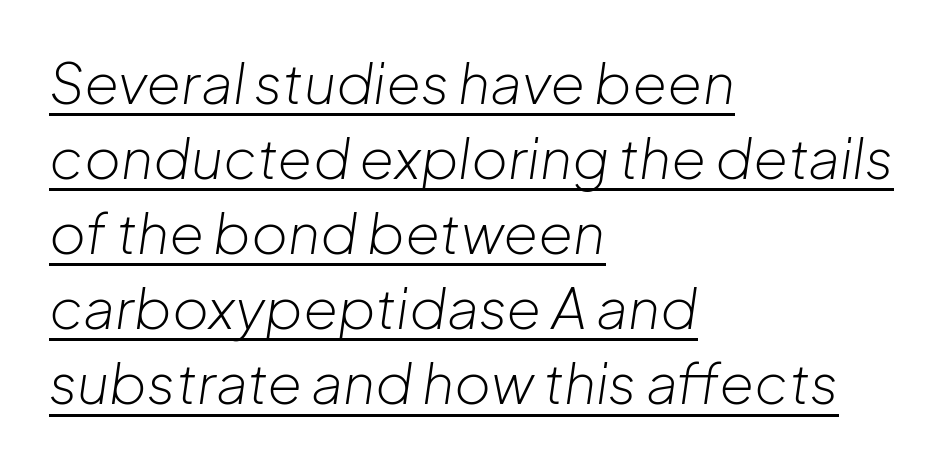
The image shows 56 px light type, italic (leaning right); set left-aligned, normal line spacing (1.34x), normal letter spacing, underlined; low stroke contrast and a medium x-height.
